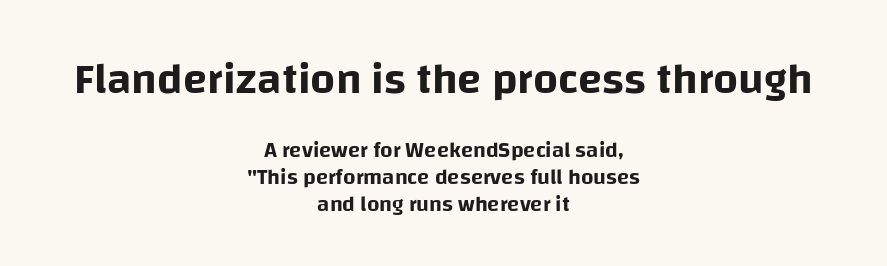
Q: Is the text italic (slanted)? A: No, it is upright.
Q: Is the typeface a serif or a sans-serif typeface? A: Sans-serif.
Q: Is the text underlined? A: No.
Q: How is the paragraph aligned? A: Centered.
Q: Is the spacing between letters normal or unusually wide? A: Normal.
Q: Which block of text is set in a larger size, the first (top) or the second (bottom)? A: The first (top) one.
Q: Width (condensed, normal, or wide)? A: Normal.
Q: Stroke contrast? A: Low.
Q: x-height? A: Large.
Q: Monospaced? A: No.
